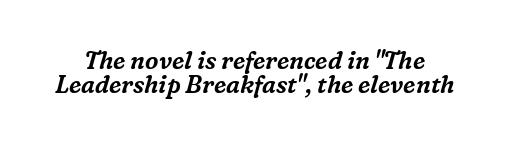
{"italic": "yes", "lean": "right", "slant_degrees": 16, "underline": "no", "line_spacing": "tight", "line_spacing_ratio": 0.98, "letter_spacing": "normal", "letter_spacing_em": 0.0, "glyph_px": 24}
